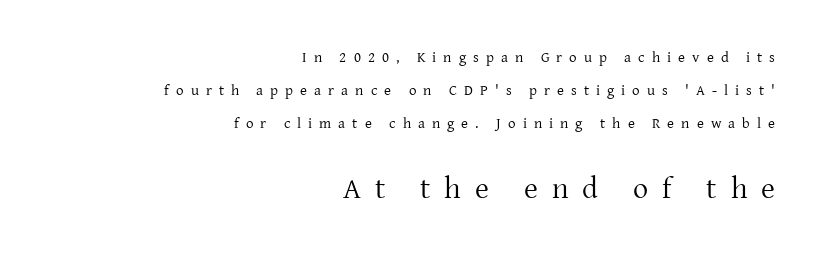
{"serif": "yes", "italic": "no", "bold": "no", "weight": "regular", "width": "normal", "stroke_contrast": "low", "x_height": "medium", "monospaced": "no", "underline": "no", "align": "right", "line_spacing": "loose", "line_spacing_ratio": 2.19, "letter_spacing": "wide", "letter_spacing_em": 0.47, "larger_block": "second", "size_ratio": 2.0, "glyph_px": 30}
